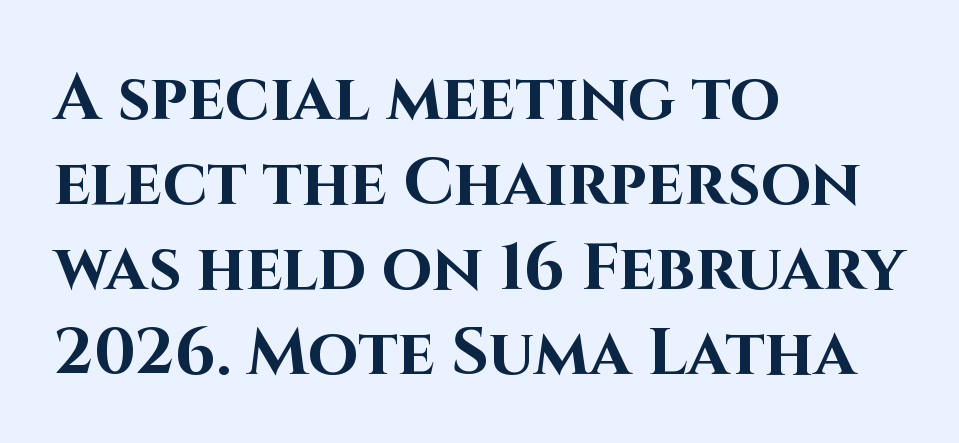
{"serif": "no", "italic": "no", "bold": "yes", "weight": "bold", "width": "normal", "stroke_contrast": "high", "x_height": "large", "monospaced": "no", "underline": "no", "align": "left", "line_spacing": "normal", "line_spacing_ratio": 1.31, "letter_spacing": "normal", "letter_spacing_em": 0.0, "glyph_px": 65}
